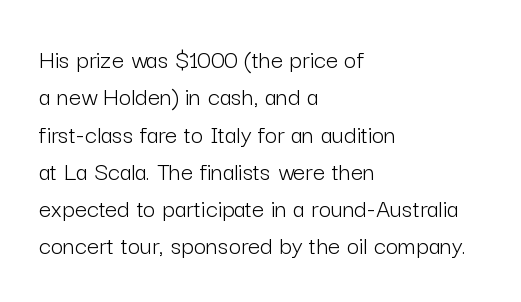
{"italic": "no", "bold": "no", "underline": "no", "align": "left", "line_spacing": "normal", "line_spacing_ratio": 1.38, "letter_spacing": "normal", "letter_spacing_em": 0.0, "glyph_px": 27}
